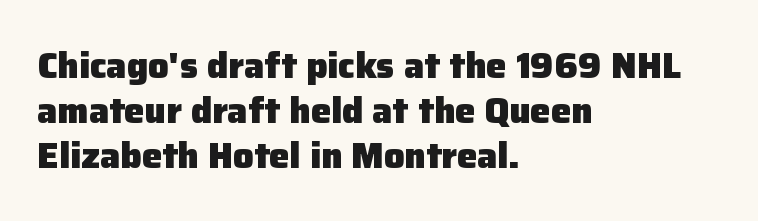
Type style note: lacks serifs. Anything drawn beneath the words? Only blank space. In terms of posture, this sample is upright. Nothing unusual about the tracking: characters are spaced as the font intends. This sample is left-justified, so line endings fall wherever the words run out. The lines sit at an ordinary, default distance from one another.
